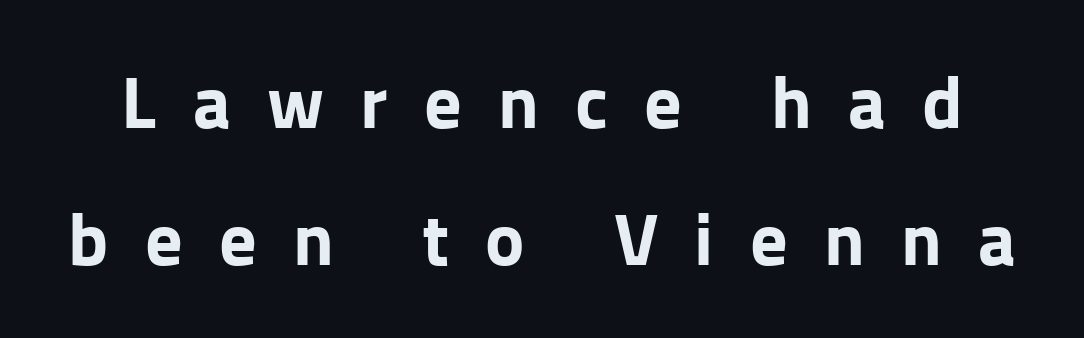
Loose tracking; the words dissolve into strings of separated letters. Quick note: not italic, upright. Summary of weight: heavy, a full bold. Glance below the letters and you will spot only blank space. Unlike a traditional serif, this face leaves its strokes unadorned. Each letter keeps its own natural width here, so spacing adapts to shape.
